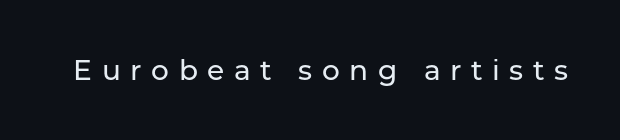
The passage shown is not underscored anywhere. Rendered with straight, roman letterforms. The horizontal fit of the characters is loose and conspicuously gappy. The rendering uses natural spacing where letterforms have individual widths.
